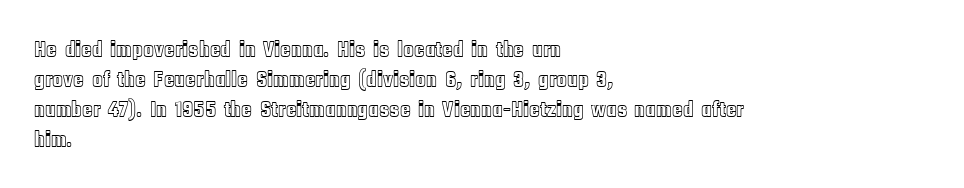
Q: Is the text italic (slanted)? A: No, it is upright.
Q: Is the text underlined? A: No.
Q: How is the paragraph aligned? A: Left-aligned.
Q: Is the spacing between letters normal or unusually wide? A: Normal.
Q: Is the spacing between lines tight, normal or loose? A: Normal.
